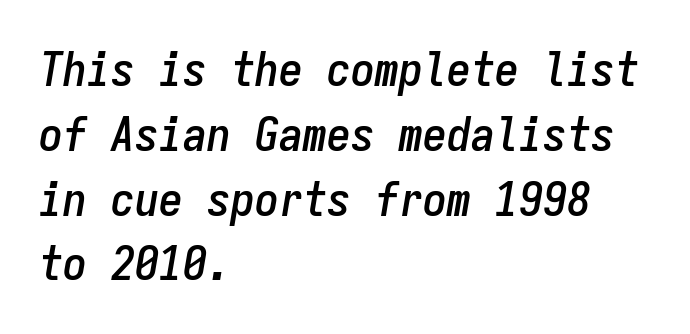
The image shows 48 px condensed type, italic (leaning right), monospaced; set left-aligned, normal line spacing (1.35x), normal letter spacing, not underlined; low stroke contrast and a medium x-height.
